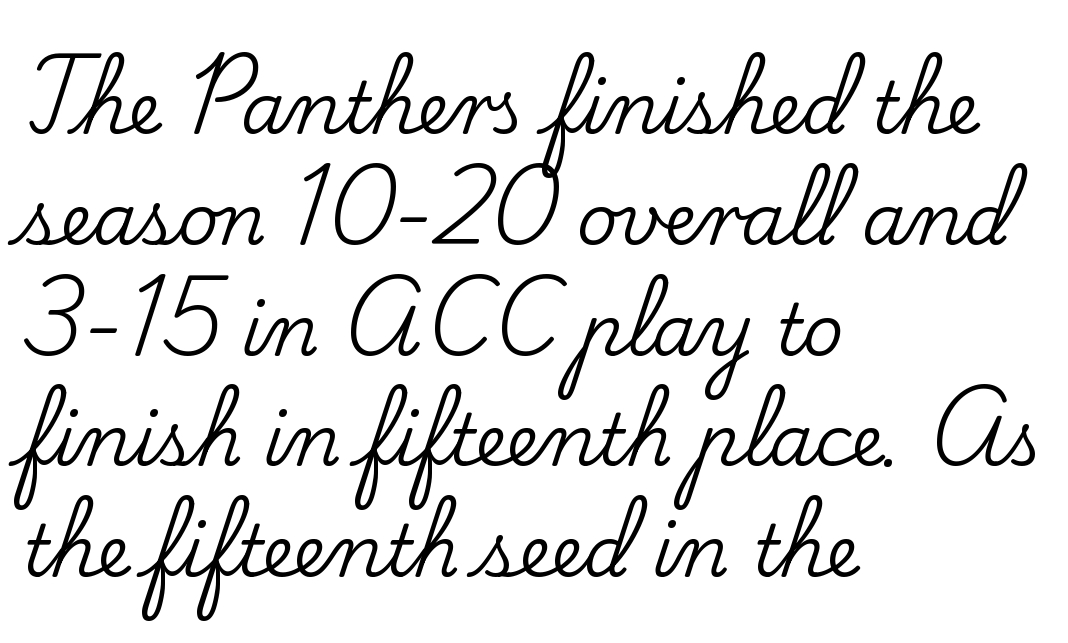
This sample uses plain, unmodified letter spacing. This rendering features lettering with no underline. The text was rendered using a seriffed face with decorative stroke endings. Which margin do the lines hug? The left one — the right edge is uneven.
